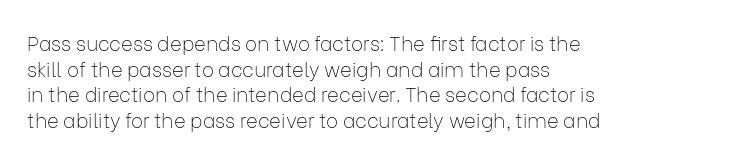
Q: Is the text bold? A: No.
Q: Is the text italic (slanted)? A: No, it is upright.
Q: Is the text underlined? A: No.
Q: How is the paragraph aligned? A: Left-aligned.
Q: Is the spacing between letters normal or unusually wide? A: Normal.
Q: Is the spacing between lines tight, normal or loose? A: Normal.
